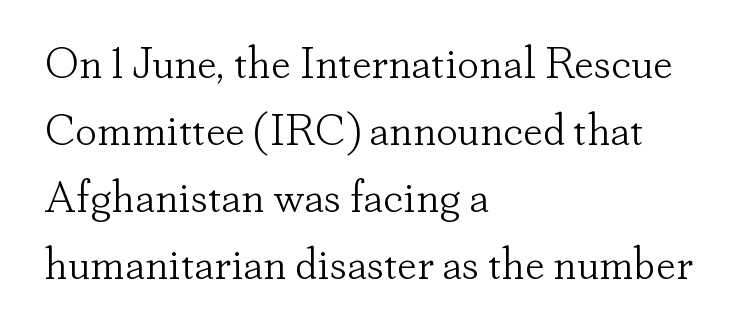
{"serif": "yes", "italic": "no", "bold": "no", "weight": "light", "width": "normal", "stroke_contrast": "low", "x_height": "small", "monospaced": "no", "underline": "no", "align": "left", "line_spacing": "normal", "line_spacing_ratio": 1.52, "letter_spacing": "normal", "letter_spacing_em": 0.0, "glyph_px": 44}
